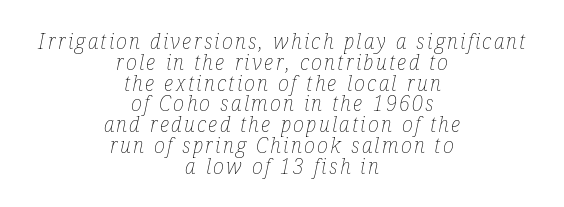
{"italic": "yes", "lean": "right", "slant_degrees": 12, "bold": "no", "underline": "no", "align": "center", "line_spacing": "tight", "line_spacing_ratio": 0.99, "glyph_px": 21}
